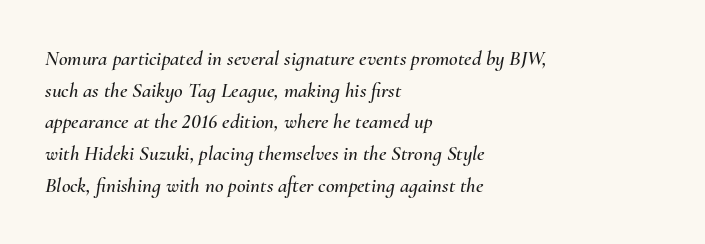
Line spacing here is normal. Only glyphs here, with clear space below each row. Compared with a centered layout, this one pins lines to the left instead. The line texture is even and compact thanks to regular tracking.
